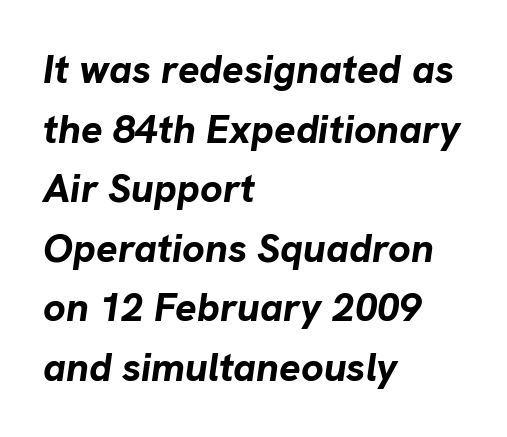
Default kerning and tracking; the words read as compact shapes. The lines are quadded left. Check under the words: just untouched page. Weight: bold. The designer left line spacing at the default. The font's italic variant was chosen for this text.
